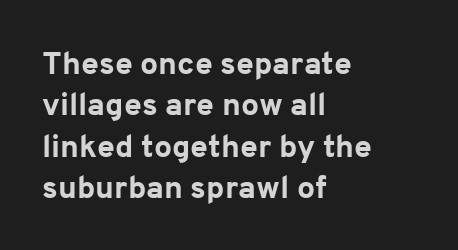
Q: Is the text bold? A: Yes.
Q: Is the text italic (slanted)? A: No, it is upright.
Q: Is the typeface a serif or a sans-serif typeface? A: Sans-serif.
Q: Is the text underlined? A: No.
Q: How is the paragraph aligned? A: Left-aligned.
Q: Is the spacing between letters normal or unusually wide? A: Normal.
Q: Is the spacing between lines tight, normal or loose? A: Normal.
Q: Width (condensed, normal, or wide)? A: Normal.
Q: Stroke contrast? A: Low.
Q: x-height? A: Medium.
Q: Monospaced? A: No.
